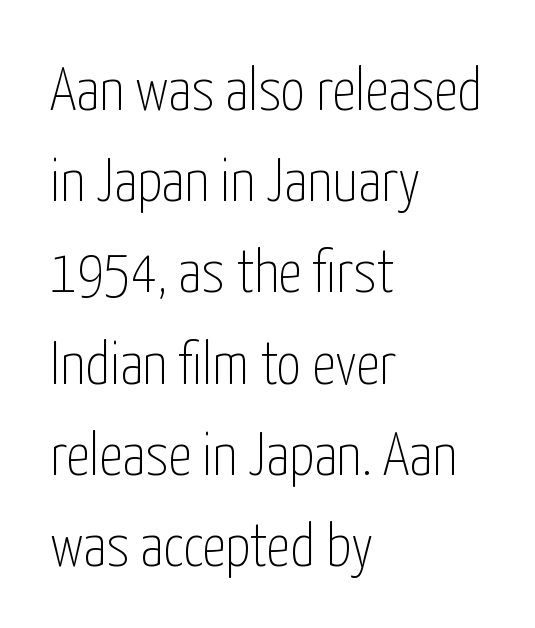
Q: Is the text bold? A: No.
Q: Is the text italic (slanted)? A: No, it is upright.
Q: Is the typeface a serif or a sans-serif typeface? A: Sans-serif.
Q: Is the text underlined? A: No.
Q: How is the paragraph aligned? A: Left-aligned.
Q: Is the spacing between letters normal or unusually wide? A: Normal.
Q: Is the spacing between lines tight, normal or loose? A: Normal.
Q: Width (condensed, normal, or wide)? A: Condensed.
Q: Stroke contrast? A: Low.
Q: x-height? A: Medium.
Q: Monospaced? A: No.
